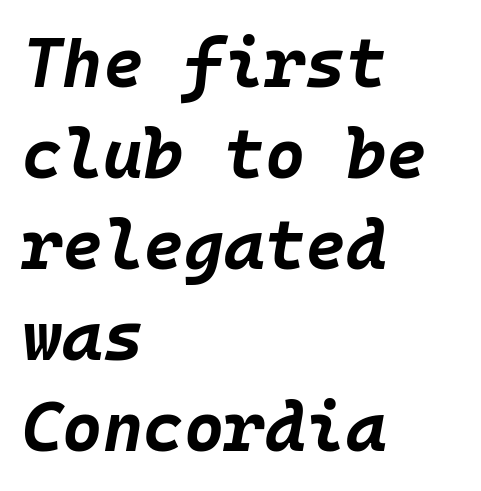
You could call the tracking neutral — neither tight nor loose. Glance below the letters and you will spot only blank space. Would a proofreader flag this as italicized? Yes. Fixed-width glyphs throughout — classic coding-font behaviour. A normal amount of white space separates one row of letters from the next.
